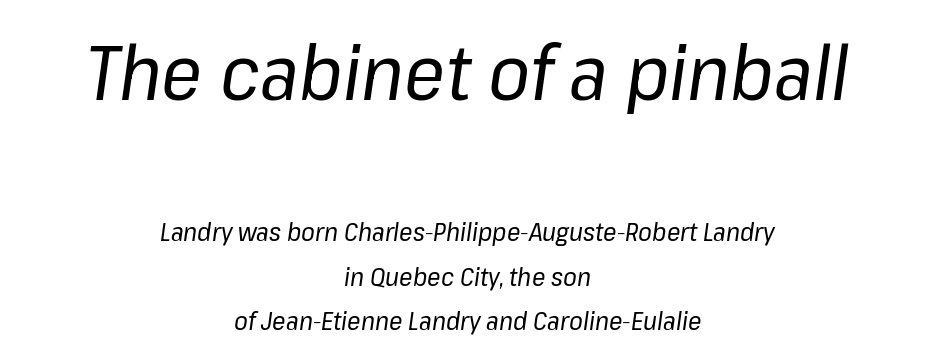
Tall strokes in this sample are angled rather than plumb. The lines are quadded center. Just letters on the line, the space beneath them empty. Counters stay open thanks to moderate or lighter strokes. Looks like regular typesetting: each glyph gets only the width it needs.
